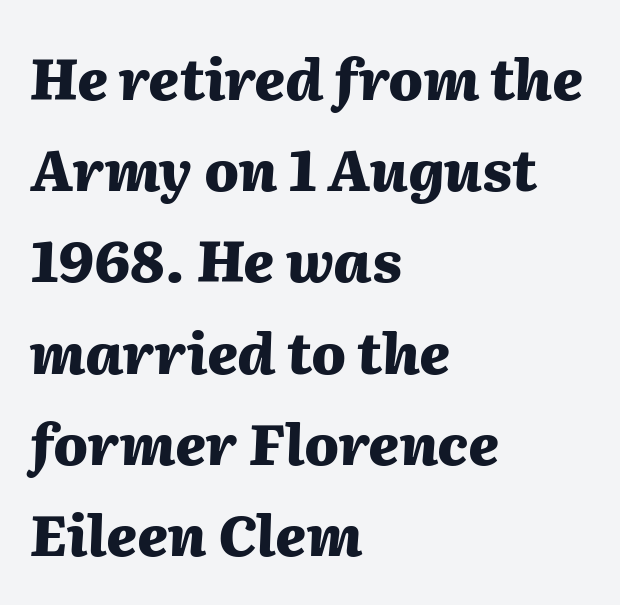
The image shows 57 px heavy type, italic (leaning right); set left-aligned, normal line spacing (1.6x), normal letter spacing, not underlined; medium stroke contrast and a medium x-height.
